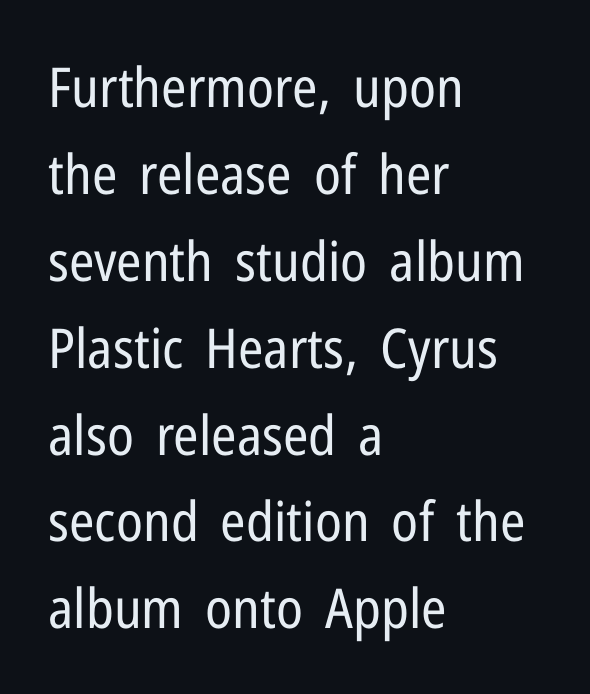
The image shows 55 px regular-weight, condensed sans-serif type, upright; set left-aligned, normal line spacing (1.58x), normal letter spacing, not underlined; low stroke contrast and a medium x-height.
